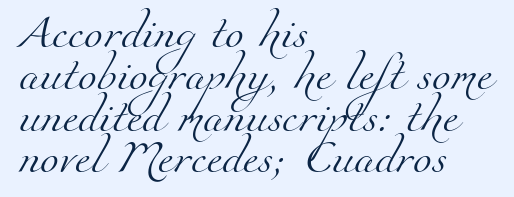
The image shows 34 px light serif type; set left-aligned, line spacing 1.23x, normal letter spacing, not underlined; medium stroke contrast and a small x-height.
